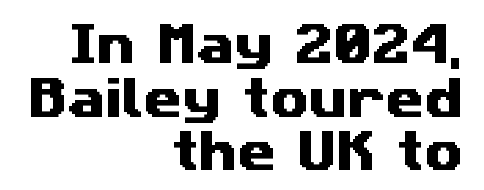
Leftover space on each line is placed entirely before the opening word. The rendering shows plain stroke endings on the letterforms — a sans-serif design. Descenders are the only things crossing below the line. No extra tracking has been applied to these lines. Do the characters align in a grid? No, the font is proportional.
